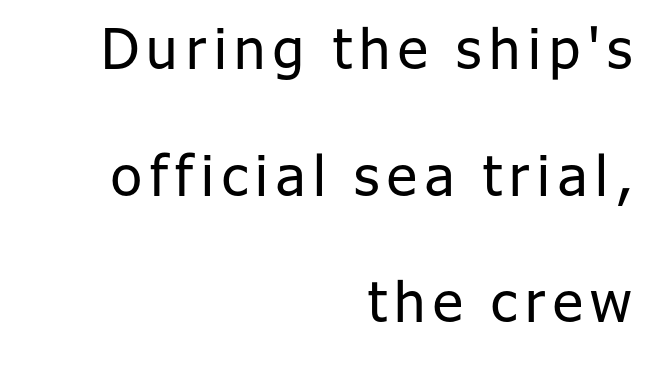
{"serif": "no", "italic": "no", "bold": "no", "weight": "regular", "width": "normal", "stroke_contrast": "low", "x_height": "medium", "monospaced": "no", "underline": "no", "align": "right", "line_spacing": "loose", "line_spacing_ratio": 2.26, "glyph_px": 56}
